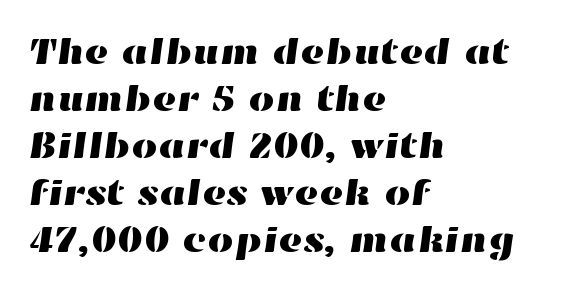
{"width": "wide", "stroke_contrast": "high", "x_height": "medium", "monospaced": "no", "underline": "no", "align": "left", "line_spacing": "normal", "line_spacing_ratio": 1.27, "letter_spacing": "normal", "letter_spacing_em": 0.0, "glyph_px": 37}
